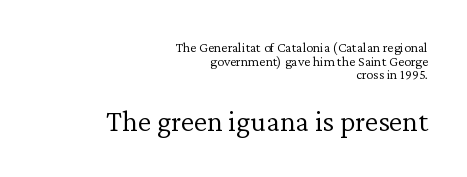
{"serif": "yes", "italic": "no", "bold": "no", "weight": "light", "width": "normal", "stroke_contrast": "low", "x_height": "medium", "monospaced": "no", "underline": "no", "align": "right", "line_spacing": "tight", "line_spacing_ratio": 0.97, "letter_spacing": "normal", "letter_spacing_em": 0.0, "larger_block": "second", "size_ratio": 2.14, "glyph_px": 30}
